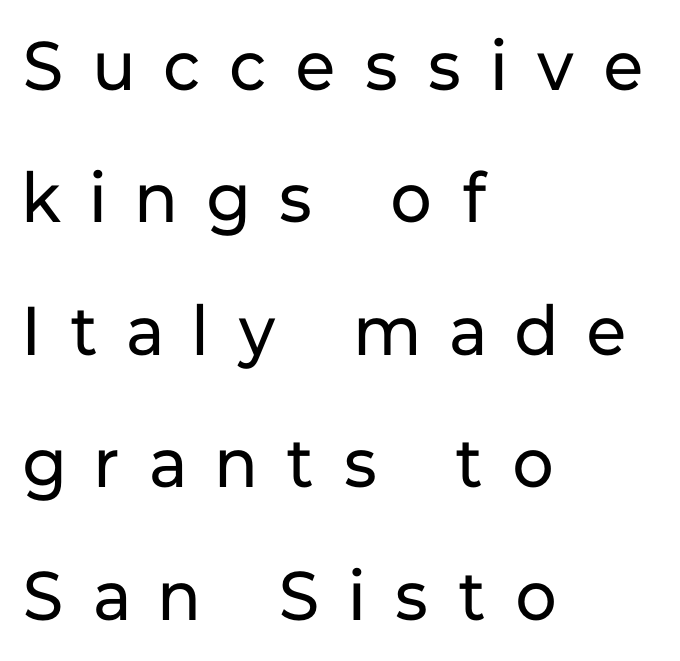
{"serif": "no", "italic": "no", "bold": "no", "weight": "regular", "width": "normal", "stroke_contrast": "low", "x_height": "medium", "monospaced": "no", "underline": "no", "align": "left", "line_spacing": "loose", "line_spacing_ratio": 1.92, "letter_spacing": "wide", "letter_spacing_em": 0.44, "glyph_px": 69}
